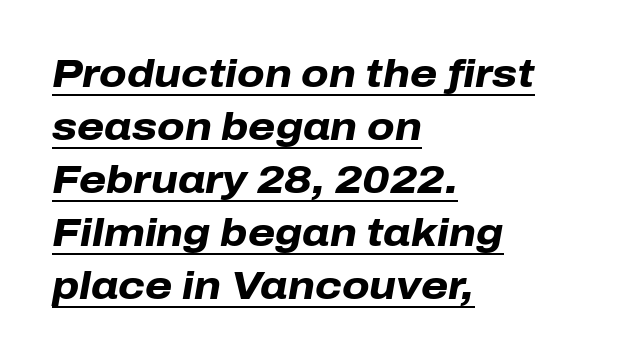
Q: Is the text bold? A: Yes.
Q: Is the text italic (slanted)? A: Yes, it leans right by about 10 degrees.
Q: Is the text underlined? A: Yes.
Q: How is the paragraph aligned? A: Left-aligned.
Q: Is the spacing between letters normal or unusually wide? A: Normal.
Q: Is the spacing between lines tight, normal or loose? A: Normal.
Q: Width (condensed, normal, or wide)? A: Normal.
Q: Stroke contrast? A: Low.
Q: x-height? A: Medium.
Q: Monospaced? A: No.
